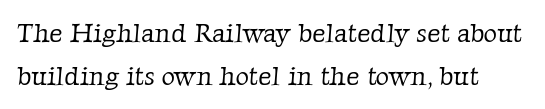
{"bold": "no", "underline": "no", "line_spacing": "normal", "line_spacing_ratio": 1.65, "letter_spacing": "normal", "letter_spacing_em": 0.0, "glyph_px": 26}
